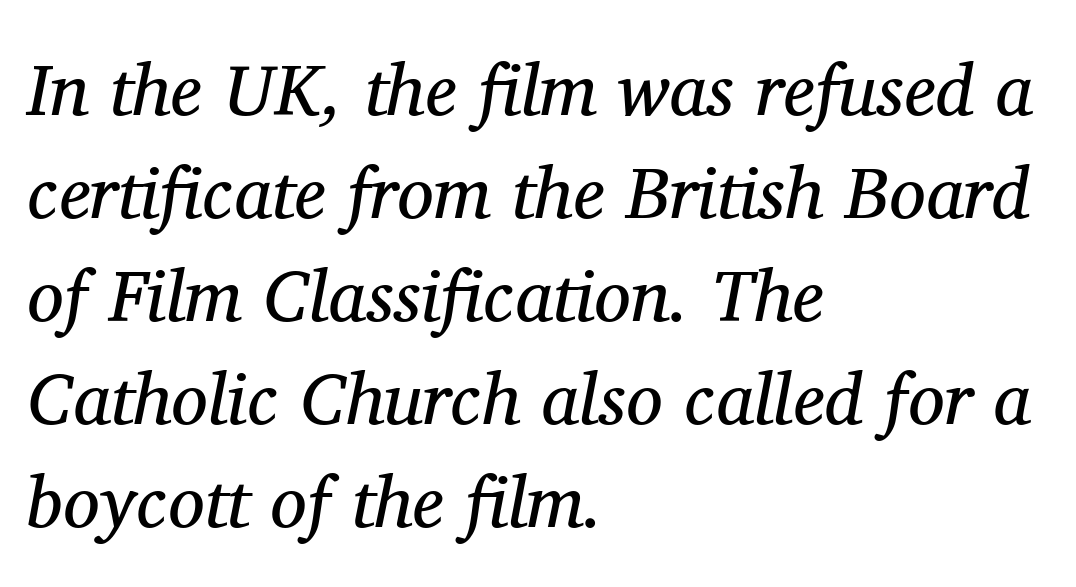
The image shows 73 px regular-weight serif type, italic (leaning right); set left-aligned, normal line spacing (1.41x), normal letter spacing, not underlined; medium stroke contrast and a medium x-height.
